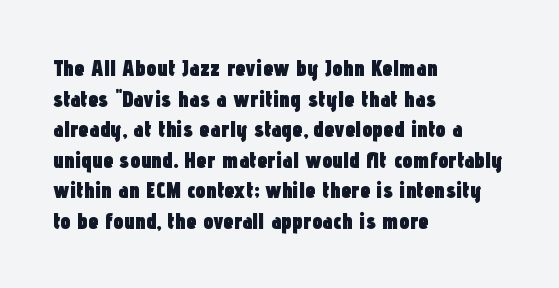
Nobody touched the tracking dial on this one. Heft: maximum for text — a bold. The rendering anchors every line to the left-hand side. The line-height multiplier appears to be the usual default.
